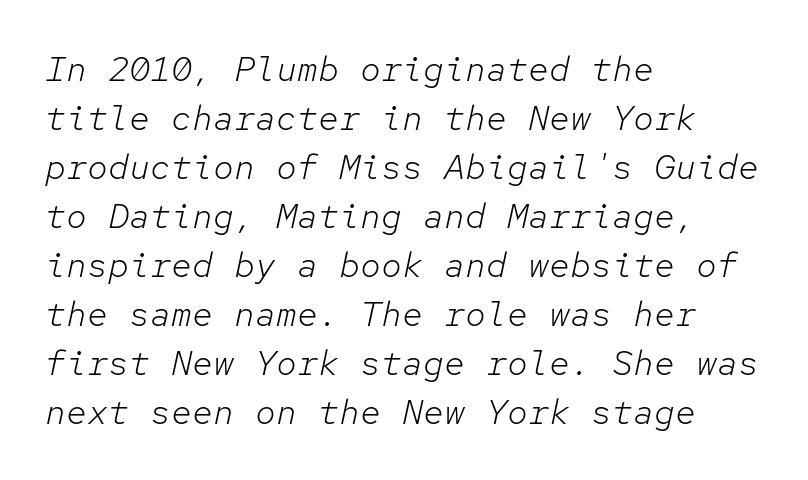
The image shows 35 px light type, italic (leaning right), monospaced; set left-aligned, normal line spacing (1.4x), normal letter spacing, not underlined; low stroke contrast and a medium x-height.
